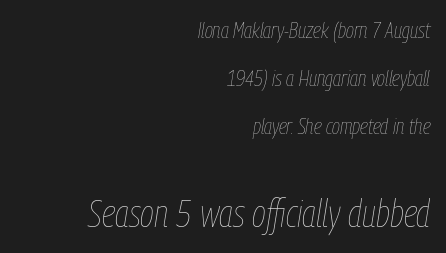
Reading down the block, your eye finds every line finishing at a fixed right position. The words here are not underlined. Is this a heavy cut? Hardly; it is regular or lighter. Note the varied advance widths — an 'i' is clearly narrower than an 'm'. Regarding leading, the lines here are spaced well apart. Designer's note — italics engaged.
